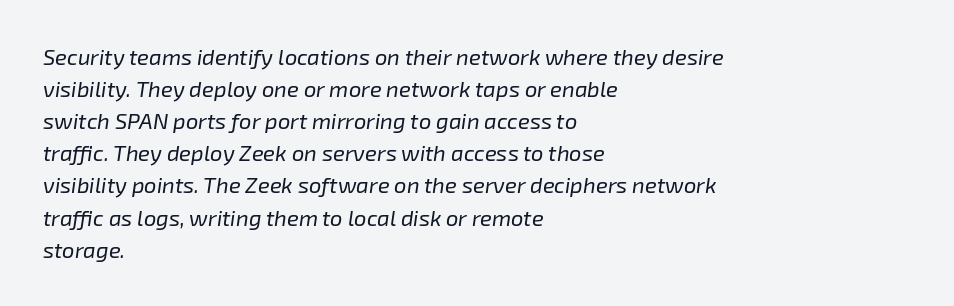
Would a proofreader flag this as italicized? Yes. Rows of type keep a routine distance in the vertical direction. Compared with a centered layout, this one pins lines to the left instead. The baseline area is clear. The font sits on the lighter half of the weight spectrum, regular included. The passage shown has conventional tracking throughout.
